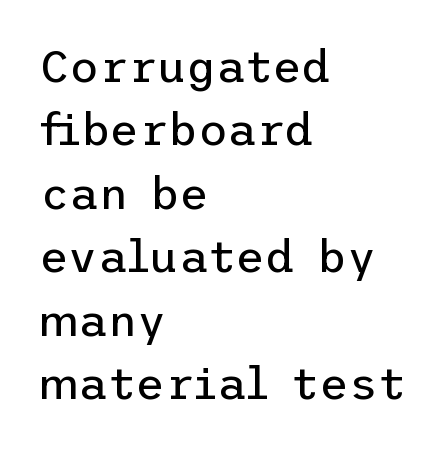
The axis of the letterforms is exactly vertical. Is this a heavy cut? Hardly; it is regular or lighter. Is the block centered? No — it sits flush against the left margin. The passage shown has conventional tracking throughout. Honestly, there is no underline to notice here at all.
